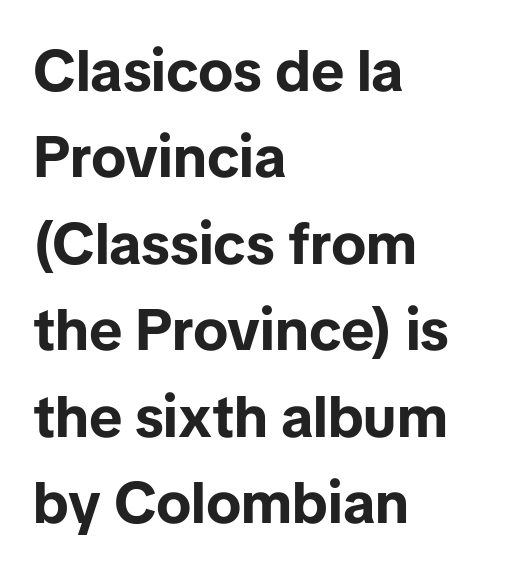
The passage shown is typeset with a sans-serif family. In terms of posture, this sample is upright. Typographic density is high because the face is bold. How are the letters spaced? Ordinarily, with no added tracking. This rendering features lettering with no underline.
